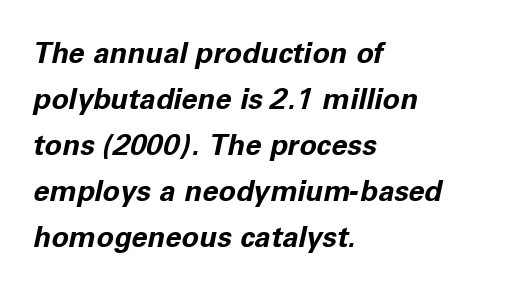
The image shows 29 px bold type, italic (leaning right); set left-aligned, normal line spacing (1.59x), normal letter spacing, not underlined; low stroke contrast and a medium x-height.
